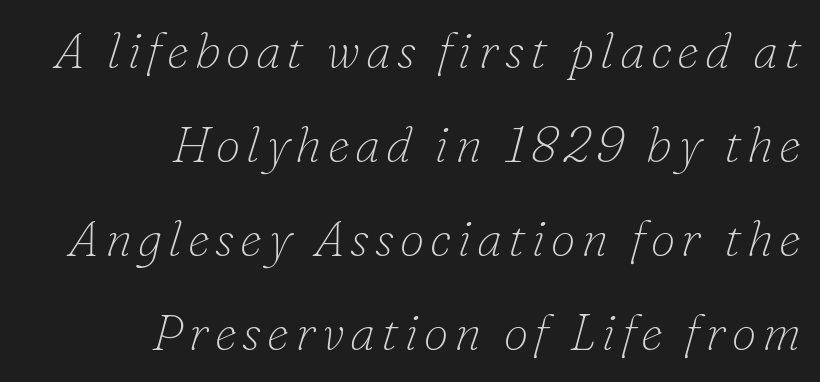
{"serif": "yes", "italic": "yes", "lean": "right", "slant_degrees": 16, "bold": "no", "weight": "thin", "width": "normal", "stroke_contrast": "low", "x_height": "small", "monospaced": "no", "underline": "no", "align": "right", "line_spacing_ratio": 1.88, "glyph_px": 50}
